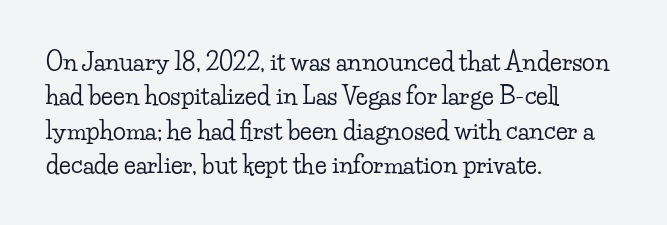
Q: Is the text italic (slanted)? A: No, it is upright.
Q: Is the text underlined? A: No.
Q: How is the paragraph aligned? A: Left-aligned.
Q: Is the spacing between letters normal or unusually wide? A: Normal.
Q: Is the spacing between lines tight, normal or loose? A: Normal.
